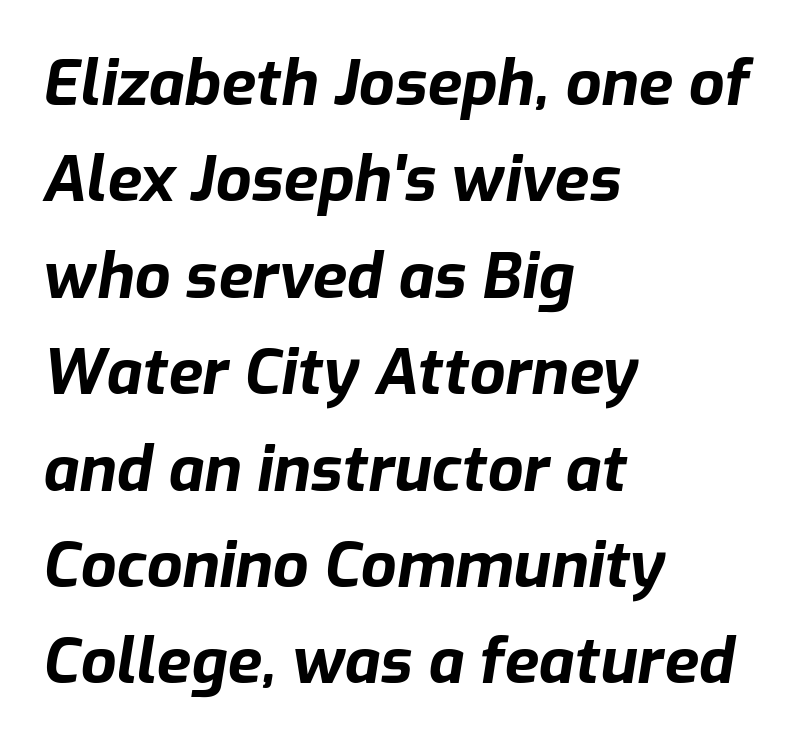
The image shows 63 px bold type, italic (leaning right); set left-aligned, normal line spacing (1.53x), normal letter spacing, not underlined; low stroke contrast and a medium x-height.
